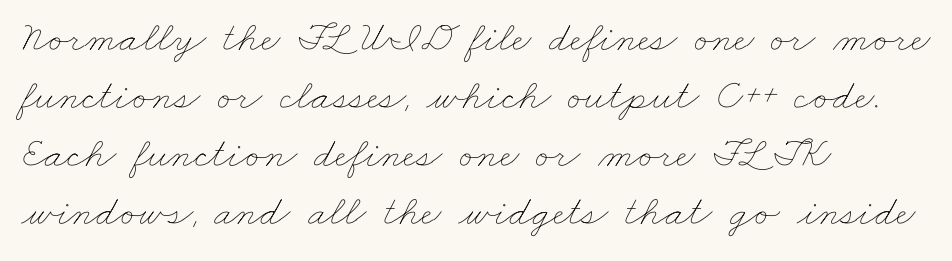
Letters rest on an invisible, unmarked baseline. Inter-character spacing is left at the font's built-in metrics. Character widths vary here, with narrow letters taking less room than wide ones. Quick note: interline space is typical. The cut favours lightness, reaching ordinary text weight at its darkest. Caption: multi-line text, flush left, ragged right.
